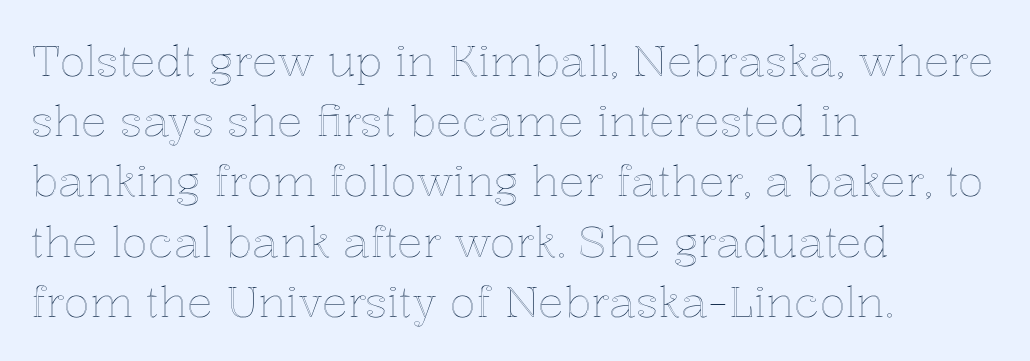
The image shows 43 px text type, upright; set left-aligned, normal line spacing (1.4x), normal letter spacing, not underlined; a medium x-height.
